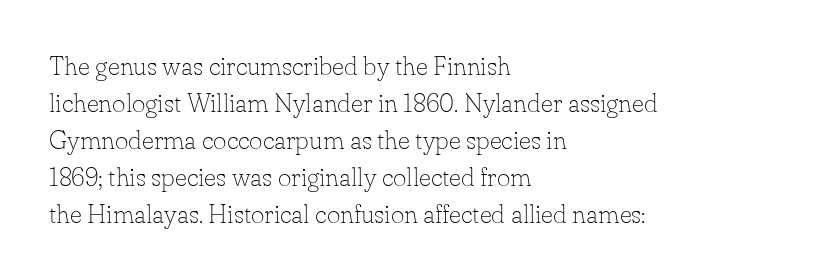
Q: Is the text bold? A: No.
Q: Is the text italic (slanted)? A: No, it is upright.
Q: Is the text underlined? A: No.
Q: How is the paragraph aligned? A: Left-aligned.
Q: Is the spacing between letters normal or unusually wide? A: Normal.
Q: Is the spacing between lines tight, normal or loose? A: Normal.
